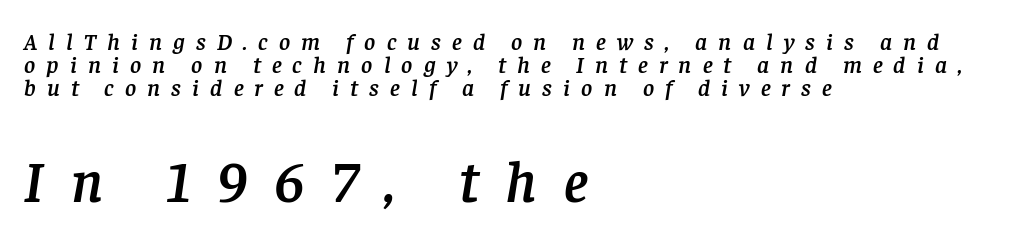
Character size in the trailing block exceeds that of the leading block. The passage shown has open, widely tracked lettering throughout. The passage shown is typed in a proportional face where columns would drift. The passage is arranged the way most books set body copy — flush left.
